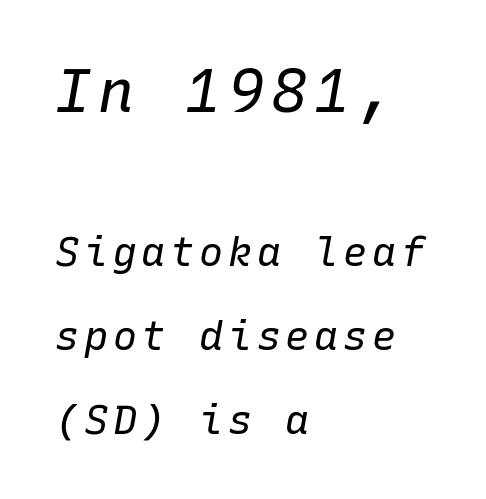
The paragraph shown leans on its left margin. Top chunk: large. Bottom chunk: small. The strokes carry an ordinary text weight at most. Quick note: interline space is abundant. The passage shown is typed in a monospace face where columns stay perfectly aligned. The passage shown leans; its letterforms are oblique.
